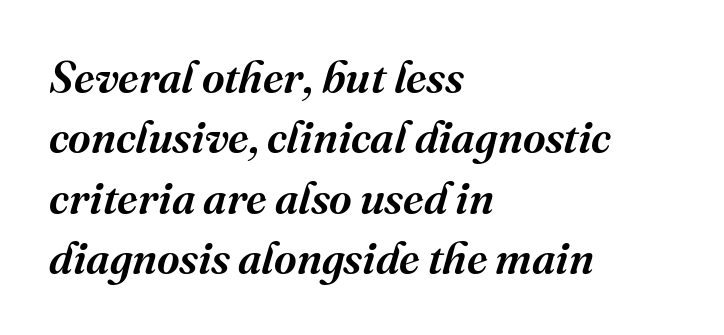
The image shows 44 px serif type, italic (leaning right); set left-aligned, normal line spacing (1.37x), normal letter spacing, not underlined; medium stroke contrast and a medium x-height.
